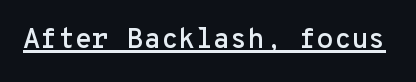
Q: Is the text italic (slanted)? A: No, it is upright.
Q: Is the typeface a serif or a sans-serif typeface? A: Sans-serif.
Q: Is the text underlined? A: Yes.
Q: Is the spacing between letters normal or unusually wide? A: Normal.
Q: Width (condensed, normal, or wide)? A: Normal.
Q: Stroke contrast? A: Low.
Q: x-height? A: Medium.
Q: Monospaced? A: Yes.
